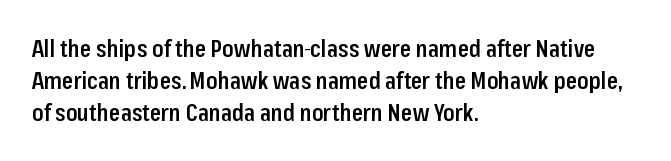
Q: Is the text bold? A: Semi-bold.
Q: Is the text italic (slanted)? A: No, it is upright.
Q: Is the text underlined? A: No.
Q: How is the paragraph aligned? A: Left-aligned.
Q: Is the spacing between letters normal or unusually wide? A: Normal.
Q: Is the spacing between lines tight, normal or loose? A: Normal.
